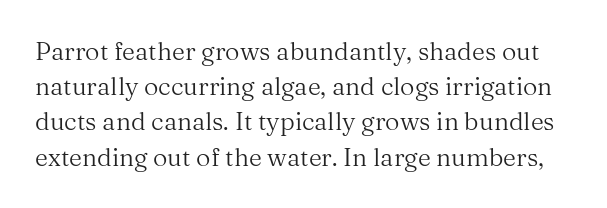
The image shows 25 px text type, upright; set normal line spacing (1.41x), normal letter spacing, not underlined.
